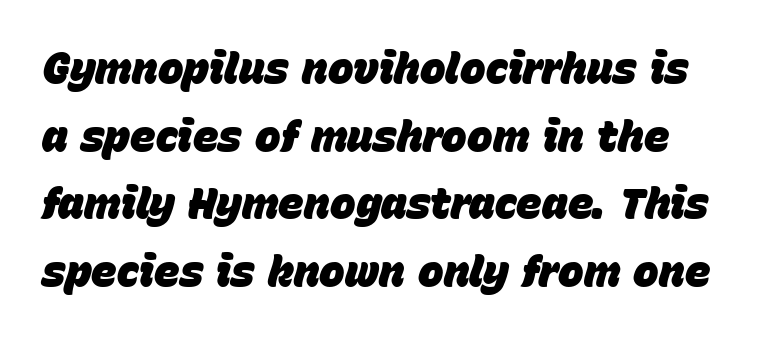
The image shows 43 px heavy type, italic (leaning right); set normal line spacing (1.57x), normal letter spacing, not underlined; low stroke contrast and a large x-height.
